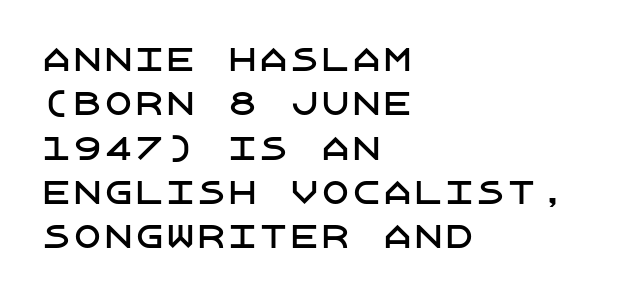
Q: Is the text italic (slanted)? A: No, it is upright.
Q: Is the typeface a serif or a sans-serif typeface? A: Sans-serif.
Q: Is the text underlined? A: No.
Q: How is the paragraph aligned? A: Left-aligned.
Q: Is the spacing between letters normal or unusually wide? A: Normal.
Q: Is the spacing between lines tight, normal or loose? A: Normal.
Q: Width (condensed, normal, or wide)? A: Normal.
Q: Stroke contrast? A: Low.
Q: x-height? A: Large.
